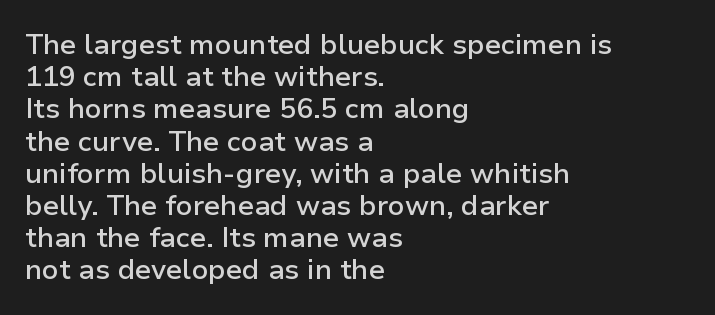
Q: Is the text bold? A: Semi-bold.
Q: Is the text italic (slanted)? A: No, it is upright.
Q: Is the typeface a serif or a sans-serif typeface? A: Sans-serif.
Q: Is the text underlined? A: No.
Q: How is the paragraph aligned? A: Left-aligned.
Q: Is the spacing between letters normal or unusually wide? A: Normal.
Q: Is the spacing between lines tight, normal or loose? A: Tight.
Q: Width (condensed, normal, or wide)? A: Normal.
Q: Stroke contrast? A: Low.
Q: x-height? A: Medium.
Q: Monospaced? A: No.
